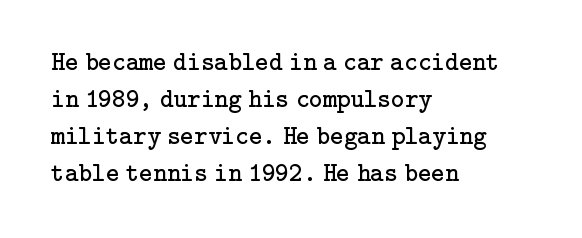
The image shows 26 px text type, upright; set left-aligned, normal line spacing (1.42x), normal letter spacing, not underlined.
